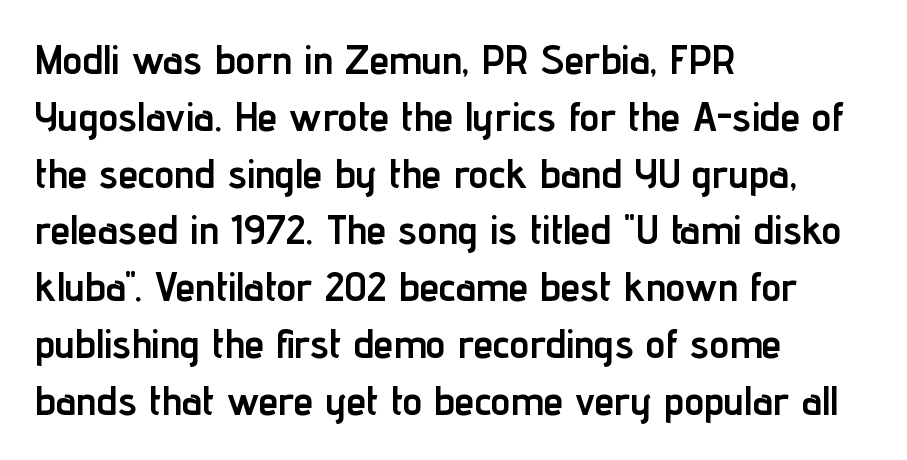
Whoever set this chose a conventional vertical rhythm. Posture: upright roman. Each line starts at the same left margin while the right side varies. The glyphs in this specimen are sans serif. Looks like regular typesetting: each glyph gets only the width it needs.
